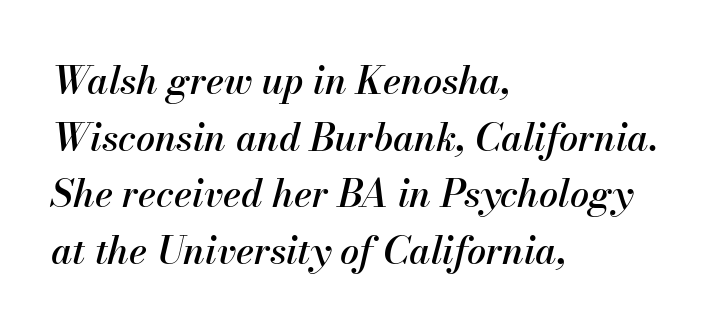
The image shows 38 px text type, italic (leaning right); set left-aligned, normal line spacing (1.49x), normal letter spacing, not underlined; medium stroke contrast and a small x-height.
